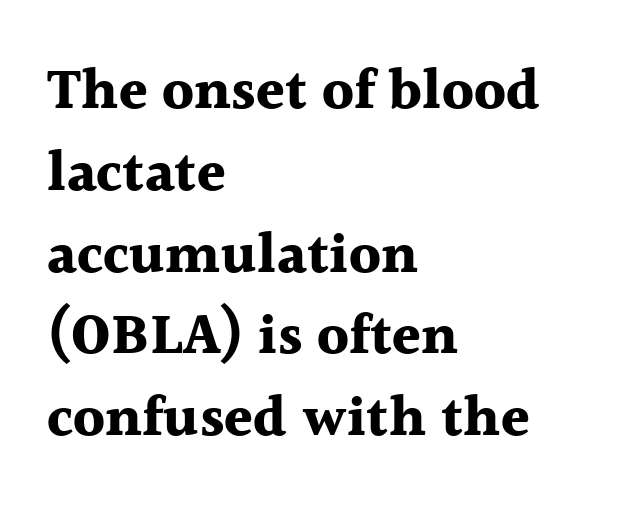
{"serif": "yes", "italic": "no", "bold": "yes", "weight": "bold", "width": "normal", "x_height": "medium", "monospaced": "no", "underline": "no", "align": "left", "line_spacing": "normal", "line_spacing_ratio": 1.41, "letter_spacing": "normal", "letter_spacing_em": 0.0, "glyph_px": 58}
